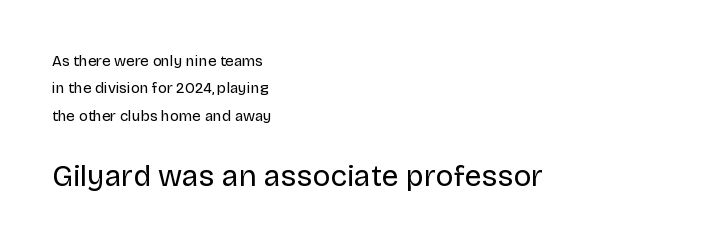
The image shows 30 px regular-weight sans-serif type, upright; set left-aligned, line spacing 1.82x, normal letter spacing, not underlined; the second (bottom) block is 2.0x larger; low stroke contrast and a large x-height.
